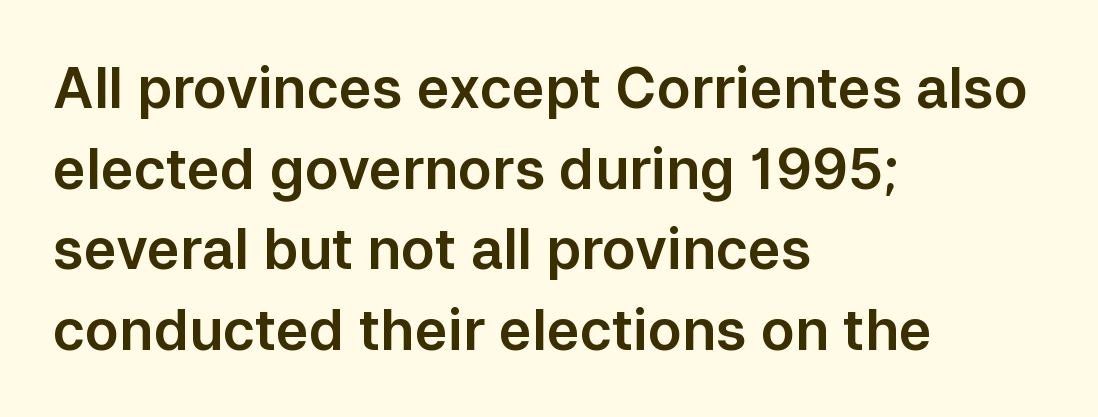
Q: Is the text italic (slanted)? A: No, it is upright.
Q: Is the typeface a serif or a sans-serif typeface? A: Sans-serif.
Q: Is the text underlined? A: No.
Q: How is the paragraph aligned? A: Left-aligned.
Q: Is the spacing between letters normal or unusually wide? A: Normal.
Q: Is the spacing between lines tight, normal or loose? A: Normal.
Q: Width (condensed, normal, or wide)? A: Normal.
Q: Stroke contrast? A: Low.
Q: x-height? A: Medium.
Q: Monospaced? A: No.
